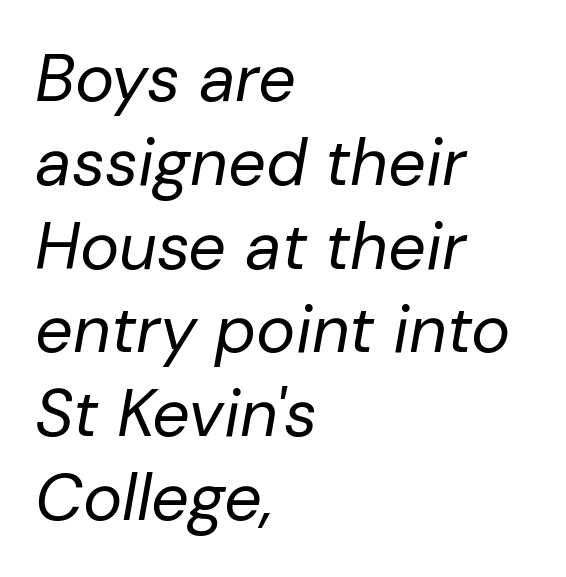
{"italic": "yes", "lean": "right", "slant_degrees": 10, "bold": "no", "weight": "regular", "width": "normal", "stroke_contrast": "low", "x_height": "medium", "monospaced": "no", "underline": "no", "align": "left", "line_spacing": "normal", "line_spacing_ratio": 1.27, "letter_spacing": "normal", "letter_spacing_em": 0.0, "glyph_px": 66}
